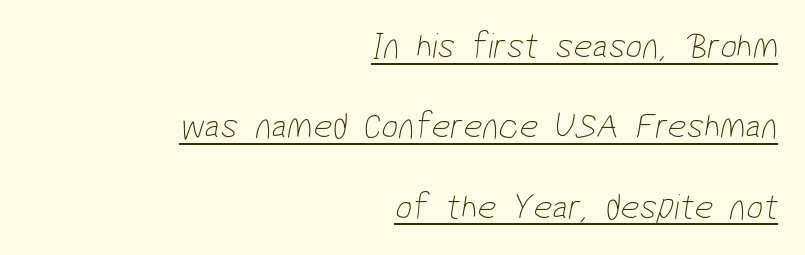
Quick note: interline space is abundant. Note: no serifs on the glyphs. Caption: multi-line text, flush right, ragged left. The rendering keeps characters at their native spacing.
